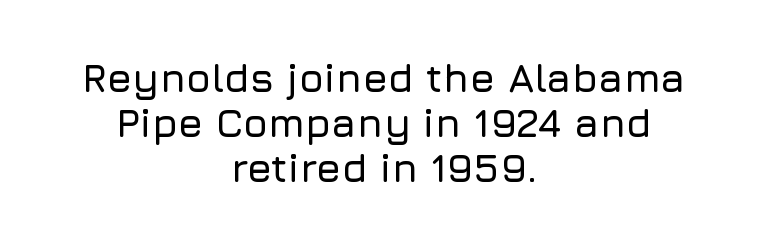
Looks like regular typesetting: each glyph gets only the width it needs. Unmarked baselines from the first word to the last. The paragraph has two soft edges and a firm central axis. Reading down the column, the eye jumps only a short way to each next line.
